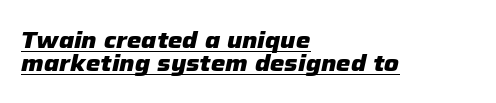
Characters follow at the spacing the type designer built in. The passage is arranged the way most books set body copy — flush left. Typographic density is high because the face is bold. The lettering tilts uniformly, giving the passage an italic look. You could barely slide anything between these rows. A rule runs beneath these lines of type.
